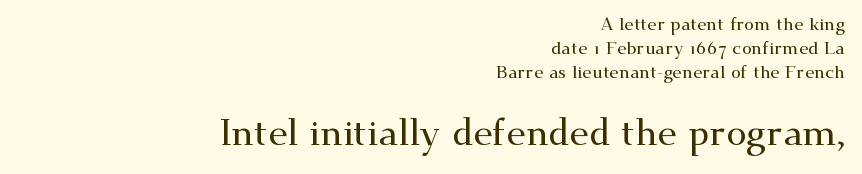
The image shows 37 px wide serif type, upright; set right-aligned, normal line spacing (1.33x), normal letter spacing, not underlined; the second (bottom) block is 2.06x larger; medium stroke contrast and a small x-height.
